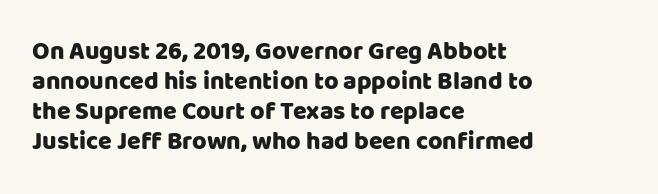
Q: Is the text italic (slanted)? A: No, it is upright.
Q: Is the text underlined? A: No.
Q: How is the paragraph aligned? A: Left-aligned.
Q: Is the spacing between letters normal or unusually wide? A: Normal.
